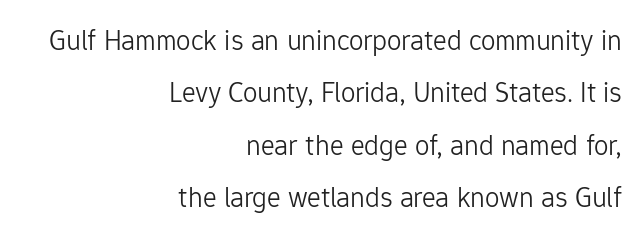
Q: Is the text bold? A: No.
Q: Is the text italic (slanted)? A: No, it is upright.
Q: Is the typeface a serif or a sans-serif typeface? A: Sans-serif.
Q: Is the text underlined? A: No.
Q: How is the paragraph aligned? A: Right-aligned.
Q: Is the spacing between letters normal or unusually wide? A: Normal.
Q: Width (condensed, normal, or wide)? A: Normal.
Q: Stroke contrast? A: Low.
Q: x-height? A: Medium.
Q: Monospaced? A: No.
